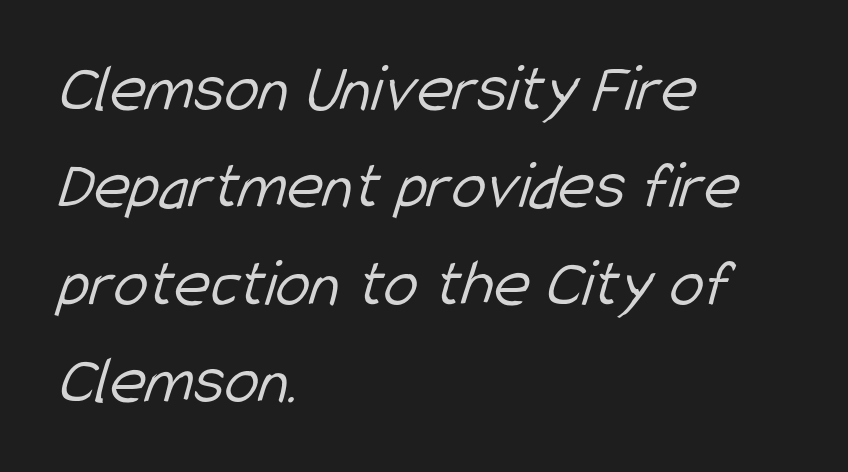
{"serif": "no", "bold": "no", "weight": "light", "width": "condensed", "stroke_contrast": "low", "x_height": "medium", "monospaced": "no", "underline": "no", "align": "left", "line_spacing": "normal", "line_spacing_ratio": 1.41, "letter_spacing": "normal", "letter_spacing_em": 0.0, "glyph_px": 69}
